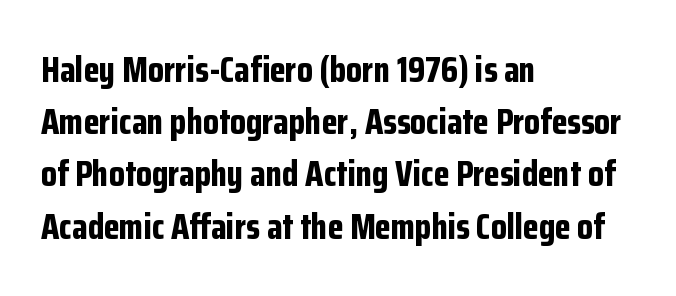
The face used here is rendered with its standard letterfit. The face used here has the dense, thick strokes of a bold. Does the lettering tilt? It doesn't — this is upright. Baseline-to-baseline distance is the conventional proportion of letter height. These lines are composed in type without serifs. Where is the straight margin? On the left.
